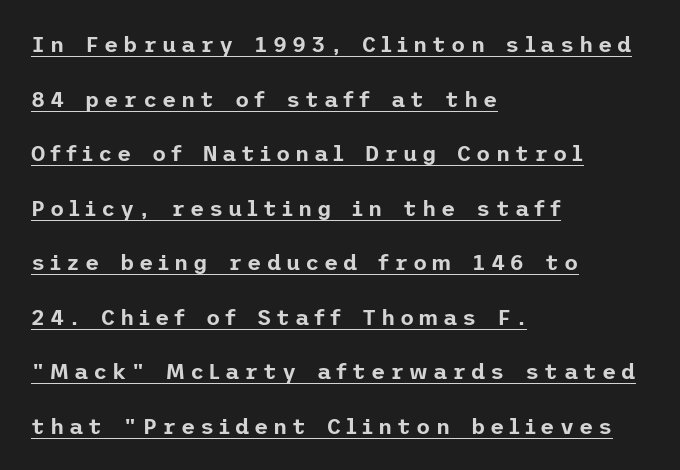
The face used here appears with an underline applied. The setting favours the left margin, as ordinary paragraphs usually do. The type sits square on the baseline with zero lean. If you measured baseline to baseline, you'd find a long distance. Letter spacing: wide.
